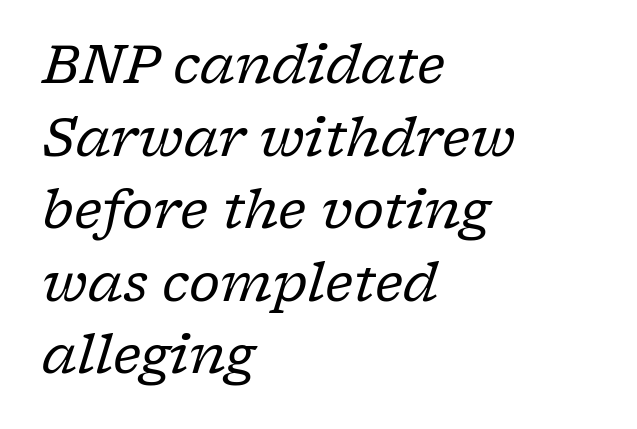
{"serif": "yes", "italic": "yes", "lean": "right", "slant_degrees": 17, "bold": "no", "weight": "regular", "width": "normal", "stroke_contrast": "low", "x_height": "medium", "monospaced": "no", "underline": "no", "align": "left", "line_spacing": "normal", "line_spacing_ratio": 1.37, "letter_spacing": "normal", "letter_spacing_em": 0.0, "glyph_px": 53}
